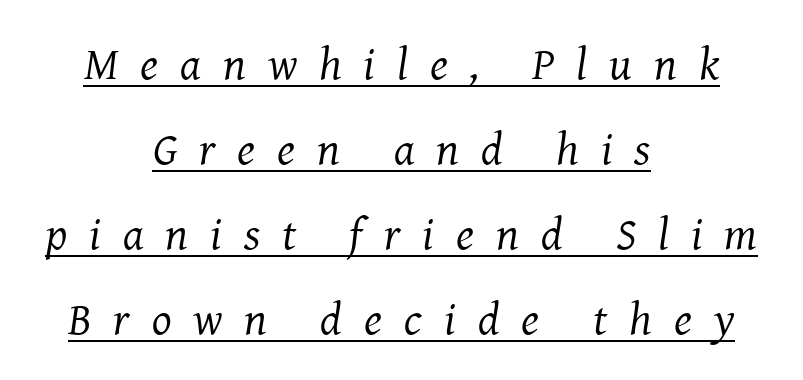
Q: Is the text bold? A: No.
Q: Is the text italic (slanted)? A: Yes, it leans right by about 8 degrees.
Q: Is the typeface a serif or a sans-serif typeface? A: Serif.
Q: Is the text underlined? A: Yes.
Q: How is the paragraph aligned? A: Centered.
Q: Is the spacing between letters normal or unusually wide? A: Unusually wide.
Q: Width (condensed, normal, or wide)? A: Normal.
Q: Stroke contrast? A: Medium.
Q: x-height? A: Medium.
Q: Monospaced? A: No.
